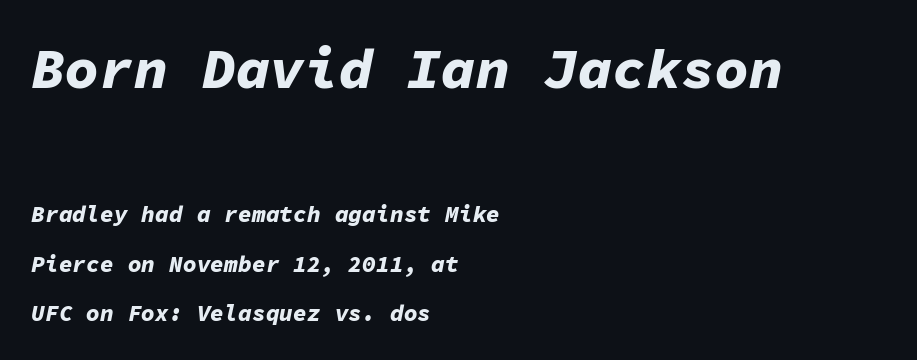
The image shows 57 px bold type, italic (leaning right), monospaced; set left-aligned, loose line spacing (2.15x), normal letter spacing, not underlined; the first (top) block is 2.48x larger; low stroke contrast and a medium x-height.
